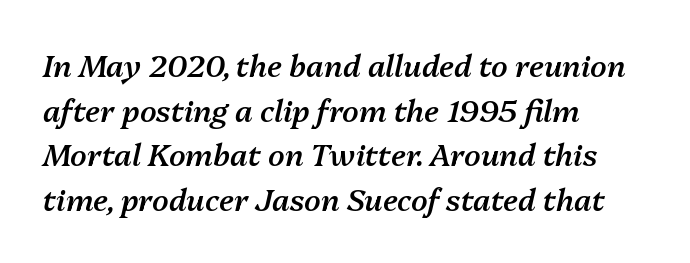
The image shows 30 px semibold type, italic (leaning right); set left-aligned, normal line spacing (1.49x), normal letter spacing, not underlined; medium stroke contrast and a medium x-height.
